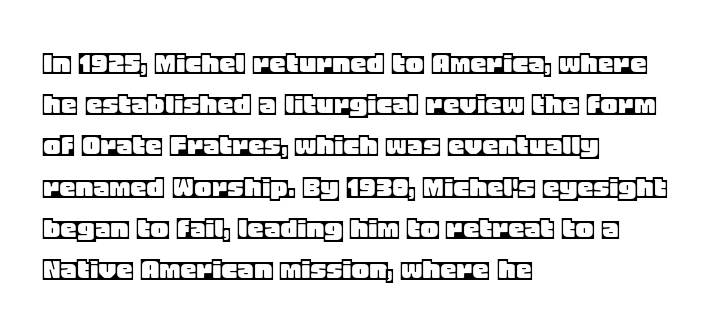
The image shows 33 px text type, upright; set left-aligned, normal line spacing (1.25x), normal letter spacing, not underlined; a large x-height.
